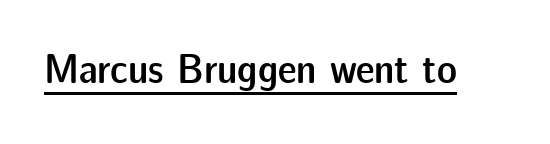
You could not count columns in this text — the font is proportionally spaced. Look at the bottom of the vertical strokes: they stop flat, with no serifs. Does the lettering tilt? It doesn't — this is upright. The sample's only ornament is a line tracing under the words. There is no visible air inserted between adjacent glyphs.
